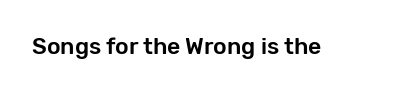
The image shows 23 px text type, upright; set normal letter spacing, not underlined.
